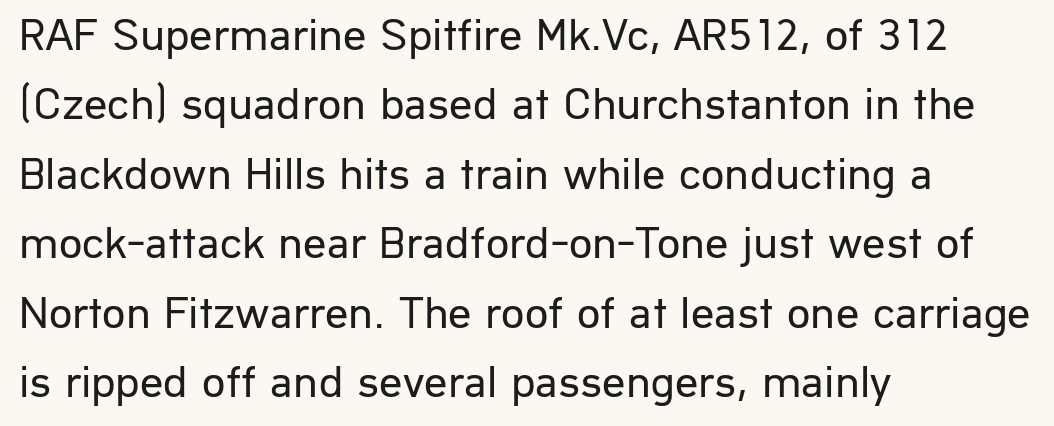
The image shows 46 px regular-weight sans-serif type, upright; set left-aligned, normal line spacing (1.51x), normal letter spacing, not underlined; low stroke contrast and a medium x-height.
